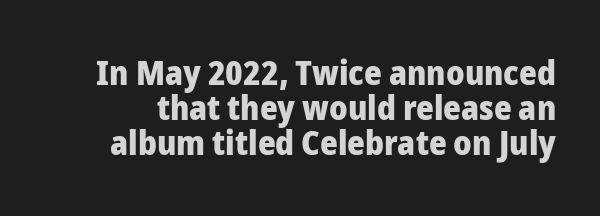
Q: Is the text bold? A: Yes.
Q: Is the text italic (slanted)? A: No, it is upright.
Q: Is the typeface a serif or a sans-serif typeface? A: Sans-serif.
Q: Is the text underlined? A: No.
Q: Is the spacing between letters normal or unusually wide? A: Normal.
Q: Is the spacing between lines tight, normal or loose? A: Tight.
Q: Width (condensed, normal, or wide)? A: Normal.
Q: Stroke contrast? A: Low.
Q: x-height? A: Medium.
Q: Monospaced? A: No.
